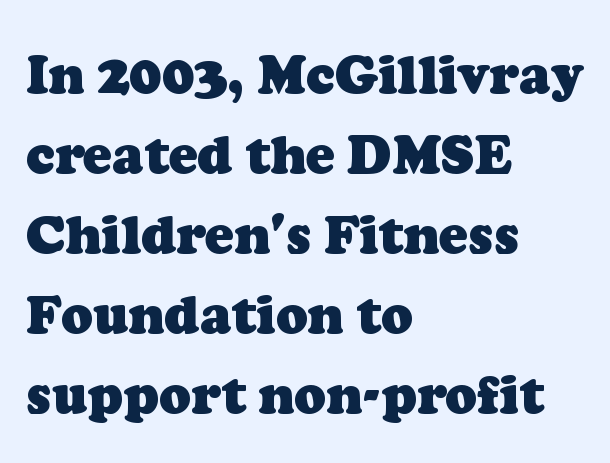
Q: Is the text bold? A: Yes.
Q: Is the typeface a serif or a sans-serif typeface? A: Serif.
Q: Is the text underlined? A: No.
Q: How is the paragraph aligned? A: Left-aligned.
Q: Is the spacing between letters normal or unusually wide? A: Normal.
Q: Is the spacing between lines tight, normal or loose? A: Normal.
Q: Width (condensed, normal, or wide)? A: Normal.
Q: Stroke contrast? A: Low.
Q: x-height? A: Medium.
Q: Monospaced? A: No.
